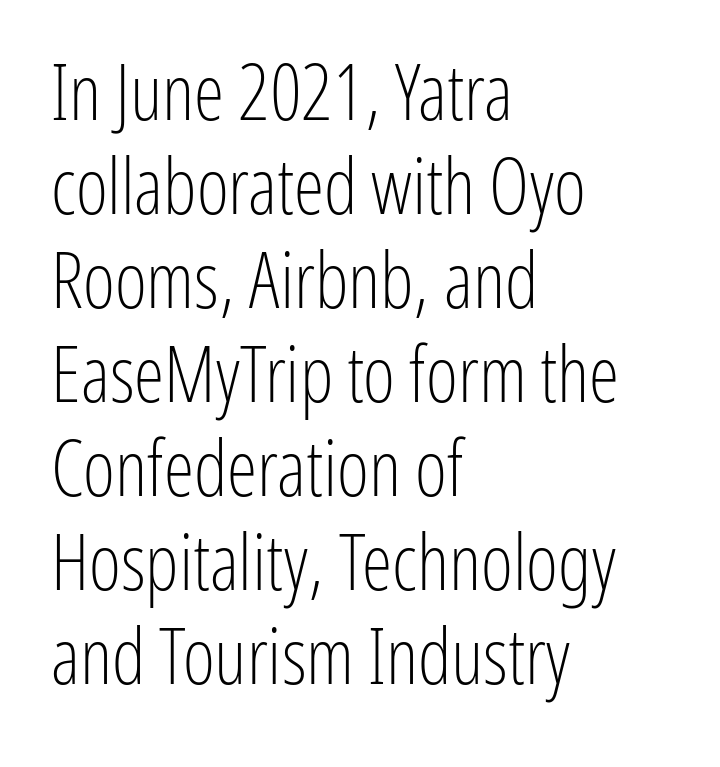
The image shows 77 px light, condensed sans-serif type, upright; set left-aligned, line spacing 1.22x, normal letter spacing, not underlined; low stroke contrast and a medium x-height.
